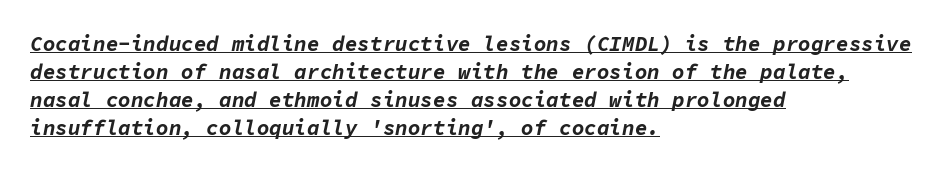
{"italic": "yes", "lean": "right", "slant_degrees": 11, "bold": "yes", "underline": "yes", "align": "left", "line_spacing": "normal", "line_spacing_ratio": 1.33, "letter_spacing": "normal", "letter_spacing_em": 0.0, "glyph_px": 21}
